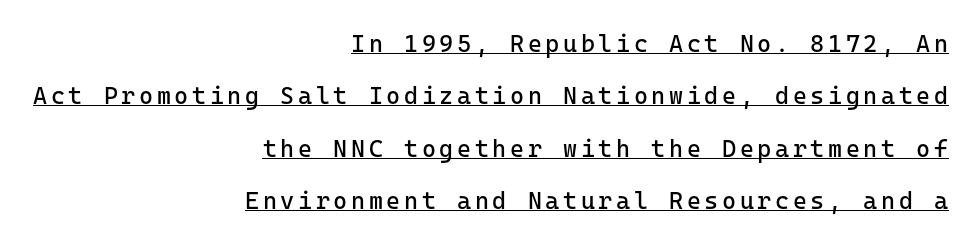
{"italic": "no", "bold": "no", "underline": "yes", "align": "right", "line_spacing": "loose", "line_spacing_ratio": 2.18, "glyph_px": 24}
